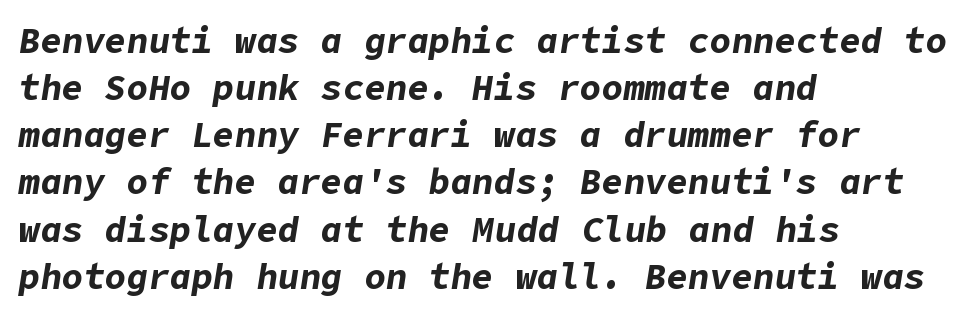
{"italic": "yes", "lean": "right", "slant_degrees": 9, "bold": "yes", "weight": "bold", "width": "normal", "stroke_contrast": "low", "x_height": "medium", "underline": "no", "align": "left", "line_spacing": "normal", "line_spacing_ratio": 1.31, "letter_spacing": "normal", "letter_spacing_em": 0.0, "glyph_px": 36}
